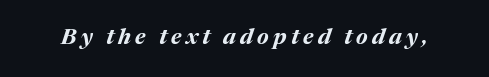
Q: Is the text bold? A: Yes.
Q: Is the text italic (slanted)? A: Yes, it leans right by about 17 degrees.
Q: Is the text underlined? A: No.
